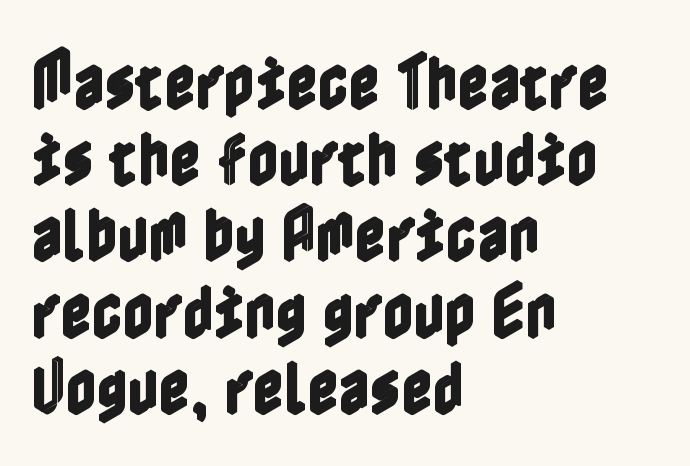
Q: Is the text italic (slanted)? A: No, it is upright.
Q: Is the text underlined? A: No.
Q: How is the paragraph aligned? A: Left-aligned.
Q: Is the spacing between letters normal or unusually wide? A: Normal.
Q: Is the spacing between lines tight, normal or loose? A: Normal.
Q: Width (condensed, normal, or wide)? A: Condensed.
Q: x-height? A: Medium.
